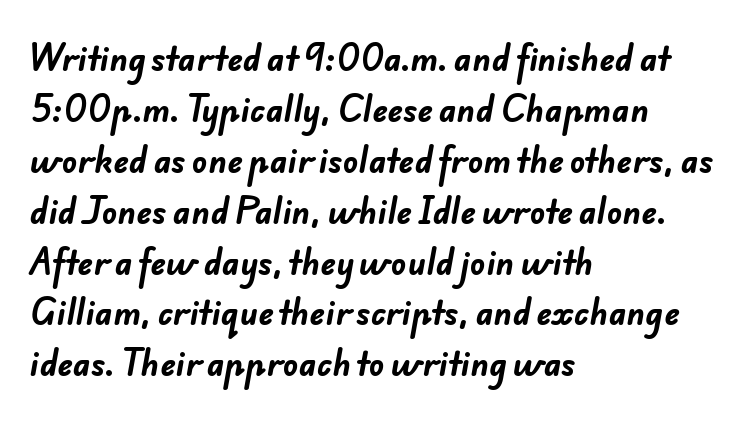
{"serif": "no", "bold": "yes", "weight": "bold", "width": "normal", "stroke_contrast": "low", "x_height": "small", "monospaced": "no", "underline": "no", "align": "left", "line_spacing": "normal", "line_spacing_ratio": 1.59, "letter_spacing": "normal", "letter_spacing_em": 0.0, "glyph_px": 32}
